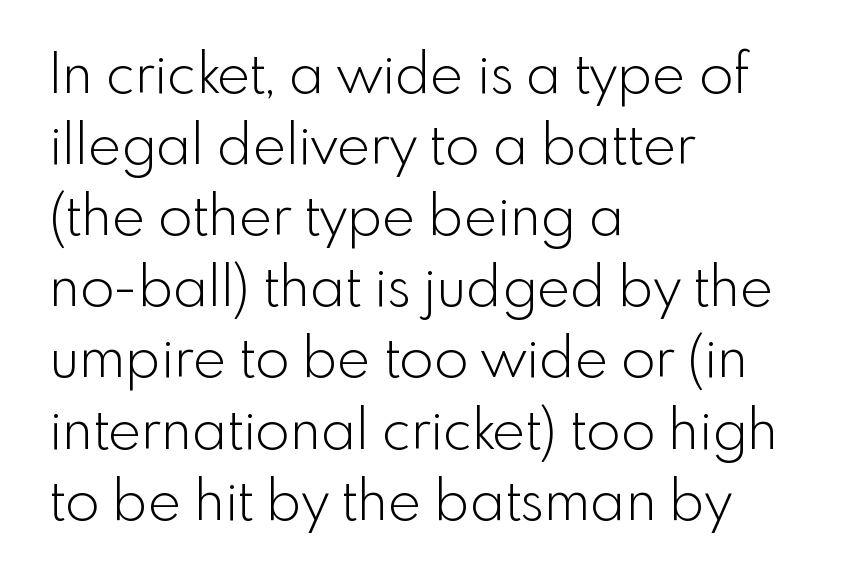
The image shows 56 px light sans-serif type, upright; set left-aligned, normal line spacing (1.27x), normal letter spacing, not underlined; a small x-height.
